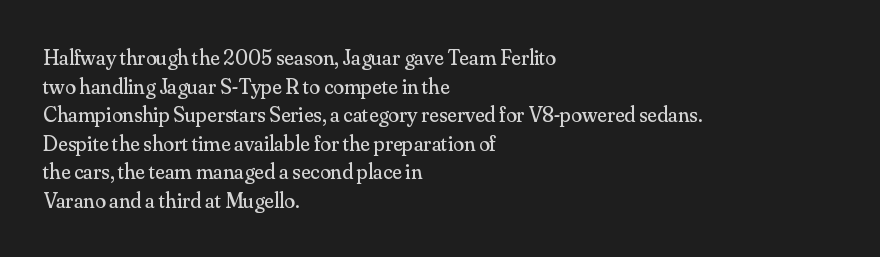
Q: Is the text bold? A: No.
Q: Is the text italic (slanted)? A: No, it is upright.
Q: Is the text underlined? A: No.
Q: How is the paragraph aligned? A: Left-aligned.
Q: Is the spacing between letters normal or unusually wide? A: Normal.
Q: Is the spacing between lines tight, normal or loose? A: Normal.
